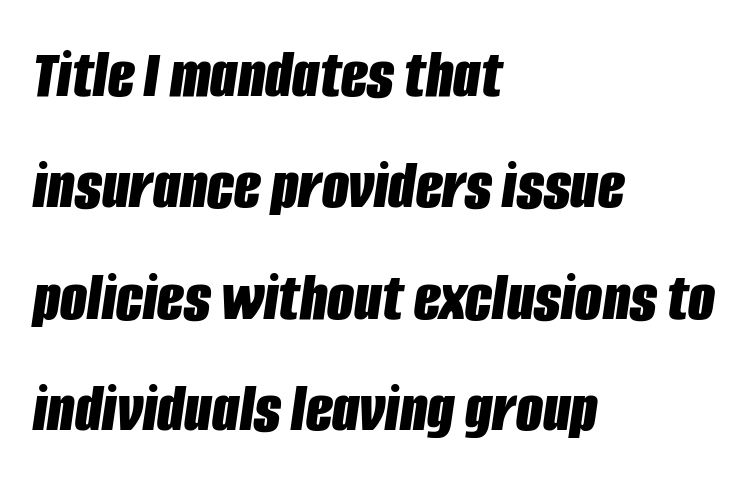
The image shows 70 px bold, condensed type, italic (leaning right); set left-aligned, normal line spacing (1.59x), normal letter spacing, not underlined; low stroke contrast and a large x-height.
